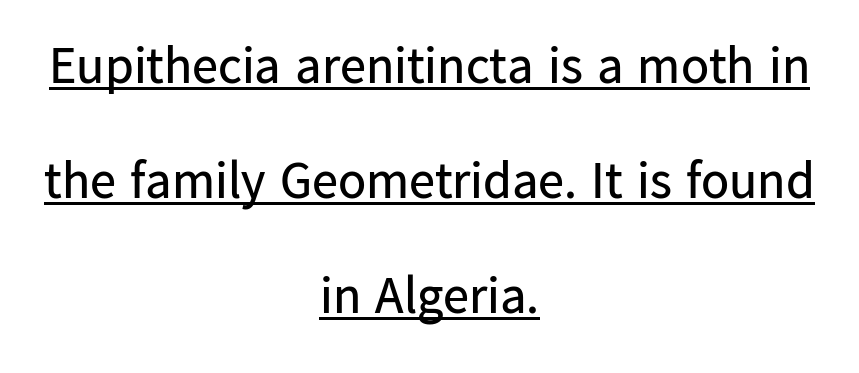
The image shows 52 px regular-weight sans-serif type, upright; set centered, loose line spacing (2.21x), normal letter spacing, underlined; low stroke contrast and a medium x-height.
